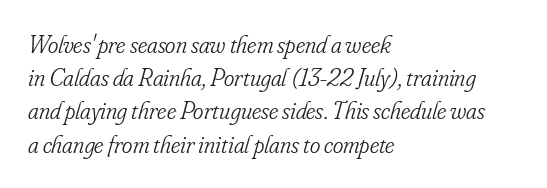
Q: Is the text bold? A: No.
Q: Is the text italic (slanted)? A: Yes, it leans right by about 16 degrees.
Q: Is the text underlined? A: No.
Q: How is the paragraph aligned? A: Left-aligned.
Q: Is the spacing between letters normal or unusually wide? A: Normal.
Q: Is the spacing between lines tight, normal or loose? A: Normal.
